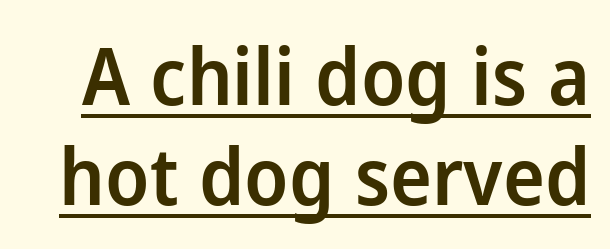
The image shows 79 px semibold sans-serif type, upright; set normal line spacing (1.26x), normal letter spacing, underlined; low stroke contrast and a medium x-height.
